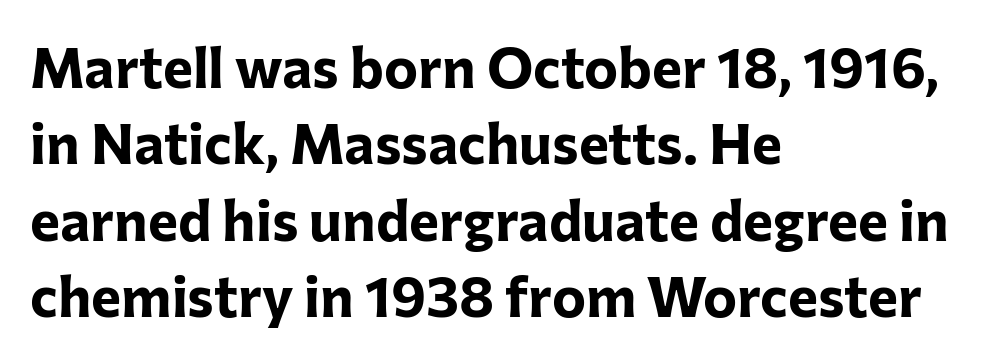
Students, this is bold: see how much ink each stroke carries. Serif or sans? Sans — the stroke terminals are bare. When letters stand straight like this, we call the style roman or upright. Here the designer chose a conventional face with non-uniform glyph widths. These lines are set flush left with a ragged right edge.
